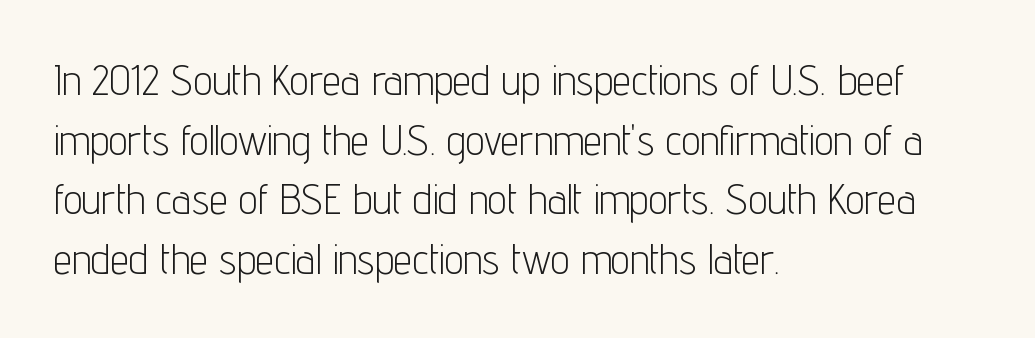
The image shows 42 px light, condensed sans-serif type, upright; set left-aligned, normal line spacing (1.42x), normal letter spacing, not underlined; low stroke contrast and a medium x-height.
